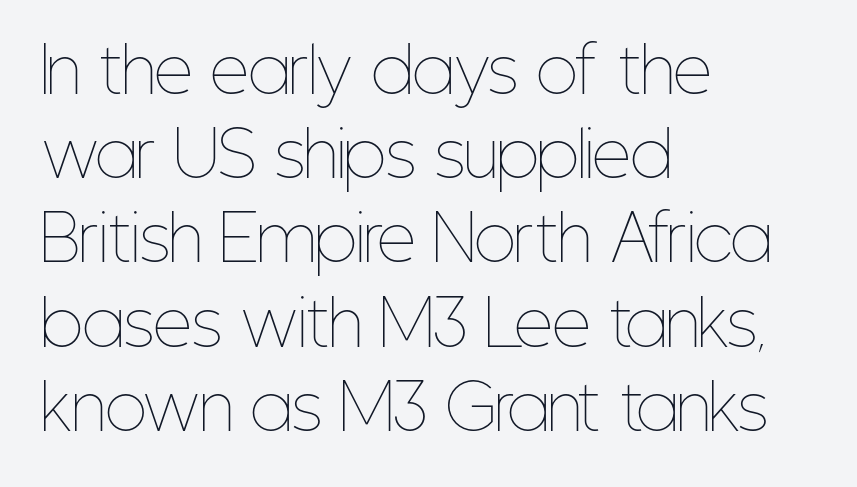
The image shows 61 px thin, condensed type, upright; set left-aligned, normal line spacing (1.38x), normal letter spacing, not underlined; low stroke contrast and a medium x-height.
